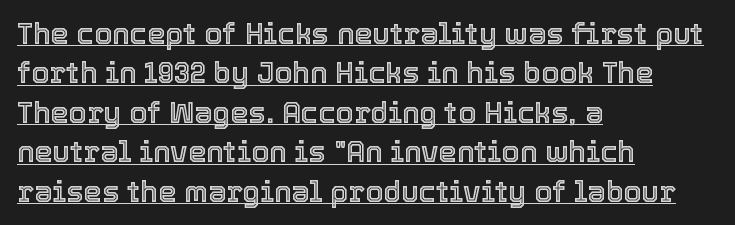
Q: Is the text italic (slanted)? A: No, it is upright.
Q: Is the text underlined? A: Yes.
Q: How is the paragraph aligned? A: Left-aligned.
Q: Is the spacing between letters normal or unusually wide? A: Normal.
Q: Is the spacing between lines tight, normal or loose? A: Normal.
Q: Width (condensed, normal, or wide)? A: Normal.
Q: x-height? A: Medium.
Q: Monospaced? A: No.
